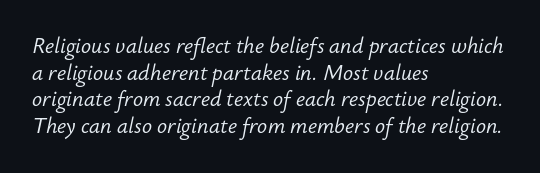
The image shows 21 px text type, italic (leaning right); set left-aligned, normal line spacing (1.27x), normal letter spacing, not underlined.
